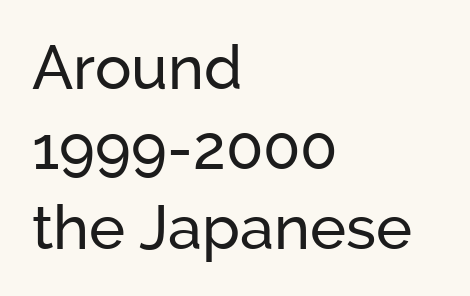
The image shows 61 px sans-serif type, upright; set left-aligned, normal line spacing (1.31x), normal letter spacing, not underlined; low stroke contrast and a medium x-height.
